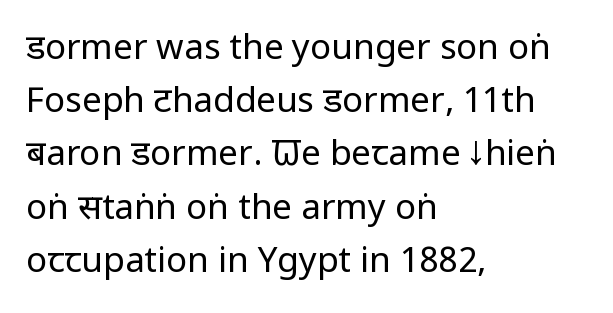
Q: Is the text bold? A: No.
Q: Is the text italic (slanted)? A: No, it is upright.
Q: Is the typeface a serif or a sans-serif typeface? A: Sans-serif.
Q: Is the text underlined? A: No.
Q: How is the paragraph aligned? A: Left-aligned.
Q: Is the spacing between letters normal or unusually wide? A: Normal.
Q: Is the spacing between lines tight, normal or loose? A: Normal.
Q: Width (condensed, normal, or wide)? A: Condensed.
Q: Stroke contrast? A: Low.
Q: x-height? A: Large.
Q: Monospaced? A: No.
